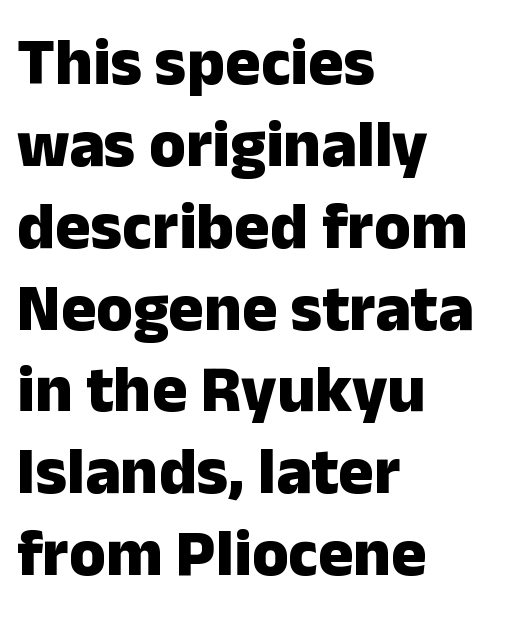
{"serif": "no", "italic": "no", "bold": "yes", "weight": "heavy", "width": "normal", "stroke_contrast": "low", "x_height": "medium", "monospaced": "no", "underline": "no", "align": "left", "line_spacing_ratio": 1.24, "letter_spacing": "normal", "letter_spacing_em": 0.0, "glyph_px": 66}
